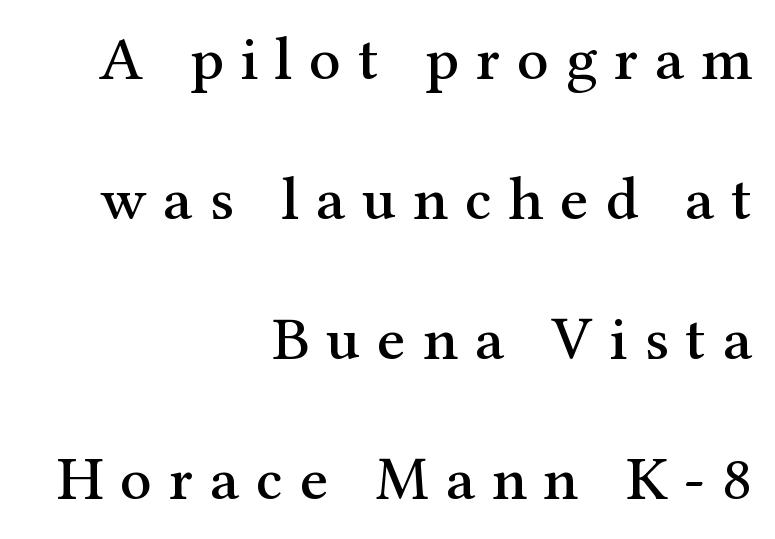
Is this a sans? No — the strokes have serifs. Clear beneath every line of the passage. Summary of vertical rhythm: relaxed, with wide interline spacing. Think of a printed novel: that variable character pitch is what you see here. This is the regular roman posture of the typeface. Is the block centered? No — it sits flush against the right margin.
